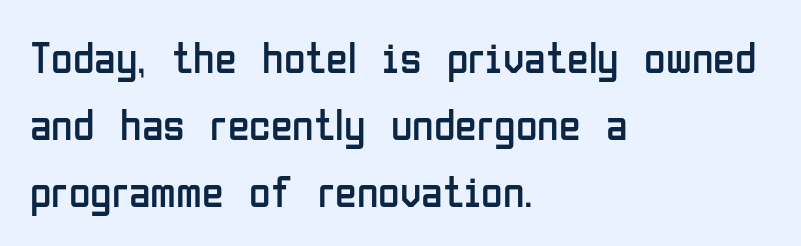
{"serif": "no", "italic": "no", "bold": "no", "weight": "regular", "width": "condensed", "stroke_contrast": "low", "x_height": "medium", "monospaced": "no", "underline": "no", "align": "left", "line_spacing": "normal", "line_spacing_ratio": 1.52, "letter_spacing": "normal", "letter_spacing_em": 0.0, "glyph_px": 44}
